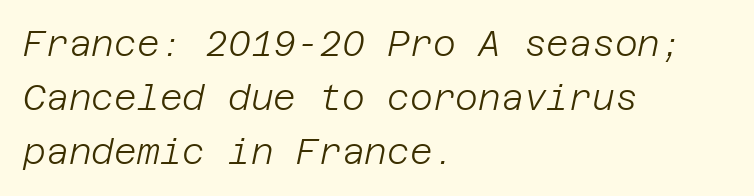
The image shows 35 px light type, italic (leaning right); set left-aligned, normal line spacing (1.54x), normal letter spacing, not underlined; low stroke contrast and a large x-height.
